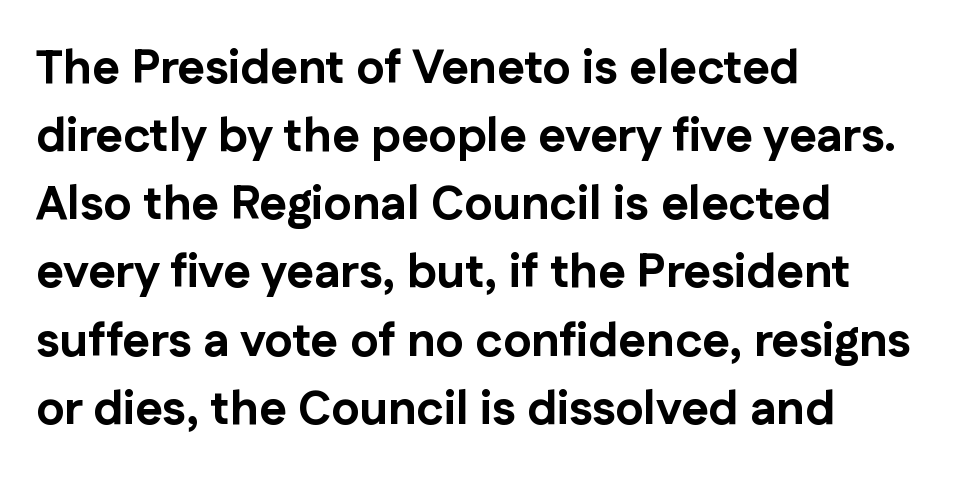
{"serif": "no", "italic": "no", "bold": "yes", "weight": "bold", "width": "normal", "stroke_contrast": "low", "x_height": "medium", "monospaced": "no", "underline": "no", "align": "left", "line_spacing": "normal", "line_spacing_ratio": 1.45, "letter_spacing": "normal", "letter_spacing_em": 0.0, "glyph_px": 47}
